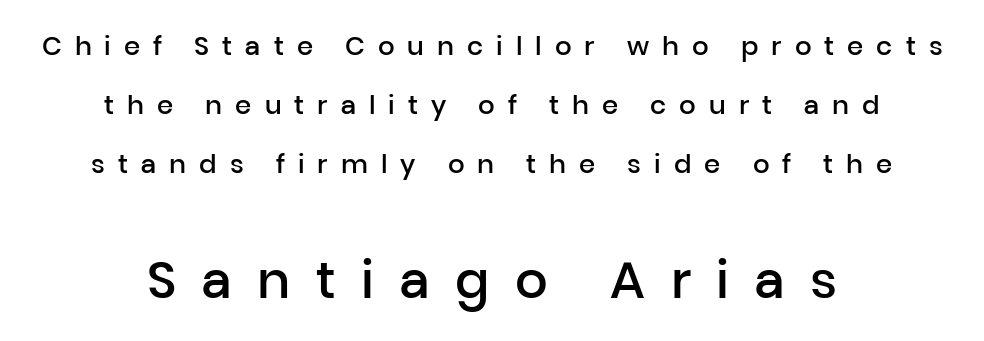
Q: Is the text bold? A: Semi-bold.
Q: Is the text italic (slanted)? A: No, it is upright.
Q: Is the typeface a serif or a sans-serif typeface? A: Sans-serif.
Q: Is the text underlined? A: No.
Q: How is the paragraph aligned? A: Centered.
Q: Is the spacing between letters normal or unusually wide? A: Unusually wide.
Q: Is the spacing between lines tight, normal or loose? A: Loose.
Q: Which block of text is set in a larger size, the first (top) or the second (bottom)? A: The second (bottom) one.
Q: Width (condensed, normal, or wide)? A: Normal.
Q: Stroke contrast? A: Low.
Q: x-height? A: Medium.
Q: Monospaced? A: No.
